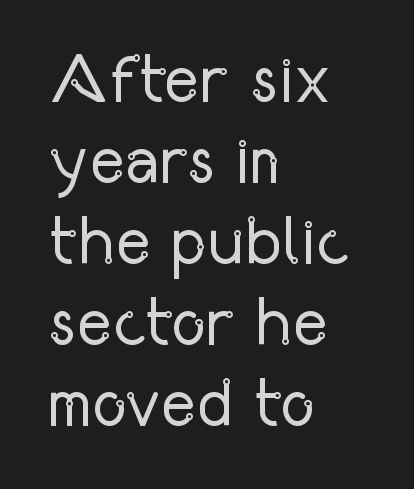
Q: Is the text bold? A: No.
Q: Is the text italic (slanted)? A: No, it is upright.
Q: Is the typeface a serif or a sans-serif typeface? A: Sans-serif.
Q: Is the text underlined? A: No.
Q: How is the paragraph aligned? A: Left-aligned.
Q: Is the spacing between letters normal or unusually wide? A: Normal.
Q: Width (condensed, normal, or wide)? A: Condensed.
Q: Stroke contrast? A: Low.
Q: x-height? A: Medium.
Q: Monospaced? A: No.
